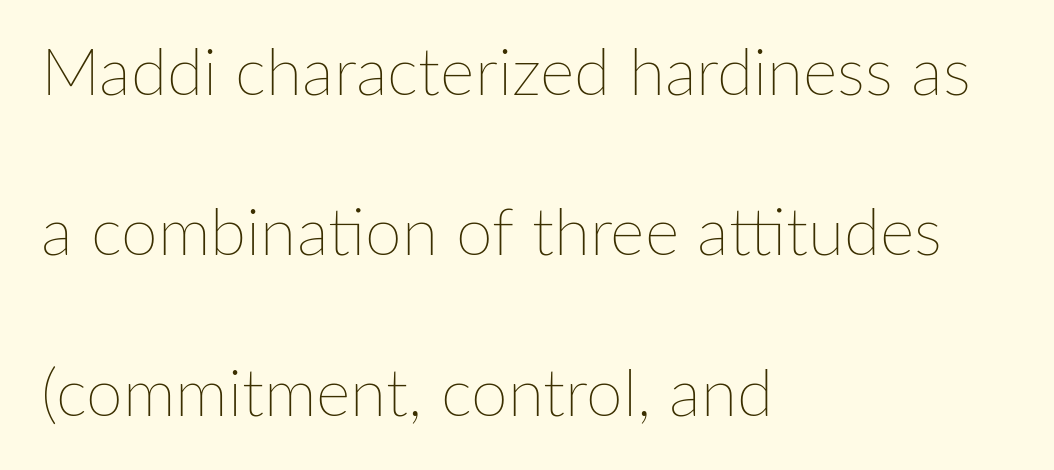
Q: Is the text bold? A: No.
Q: Is the text italic (slanted)? A: No, it is upright.
Q: Is the text underlined? A: No.
Q: How is the paragraph aligned? A: Left-aligned.
Q: Is the spacing between letters normal or unusually wide? A: Normal.
Q: Is the spacing between lines tight, normal or loose? A: Loose.
Q: Width (condensed, normal, or wide)? A: Normal.
Q: Stroke contrast? A: Low.
Q: x-height? A: Medium.
Q: Monospaced? A: No.
